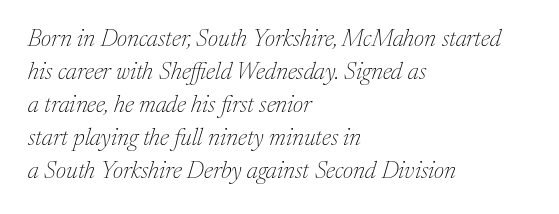
Q: Is the text bold? A: No.
Q: Is the text italic (slanted)? A: Yes, it leans right by about 17 degrees.
Q: Is the text underlined? A: No.
Q: How is the paragraph aligned? A: Left-aligned.
Q: Is the spacing between letters normal or unusually wide? A: Normal.
Q: Is the spacing between lines tight, normal or loose? A: Normal.
